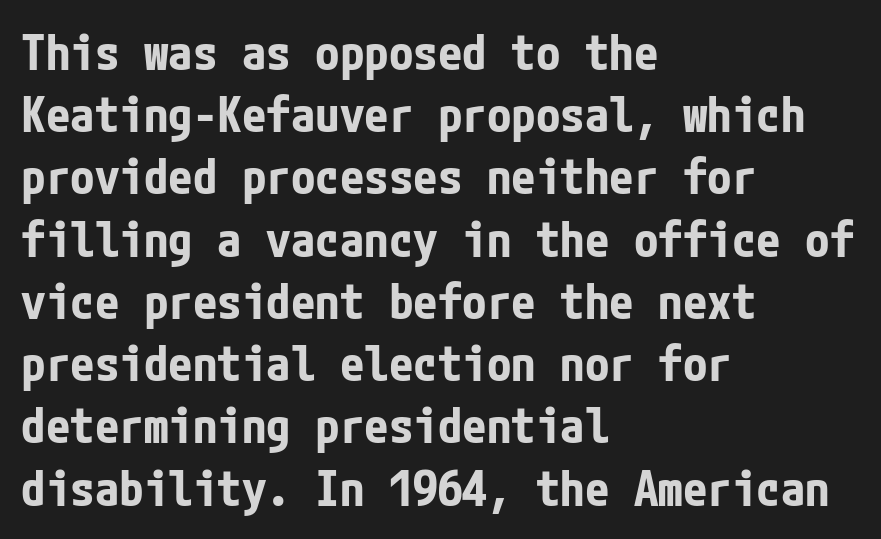
The image shows 49 px bold, condensed sans-serif type, upright; set left-aligned, normal line spacing (1.27x), normal letter spacing, not underlined; low stroke contrast and a medium x-height.
